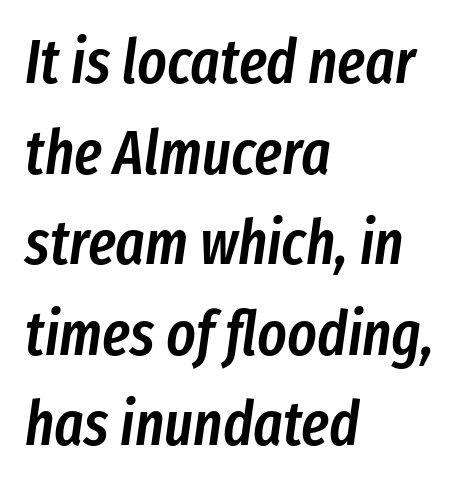
Does the lettering tilt? It does — this is italic. This sample is left-justified, so line endings fall wherever the words run out. This sample uses plain, unmodified letter spacing. The passage shown is typed in a proportional face where columns would drift. The words here are not underlined.
